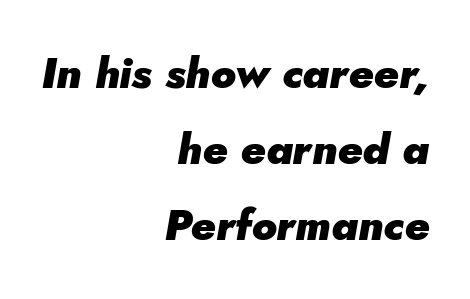
Students, note that the glyphs here touch the page at normal intervals. Does the weight exceed regular? Yes, all the way to bold. Decoration check: the copy has no underline. Spacing verdict: proportional, widths tailored to each character. Does the lettering tilt? It does — this is italic.
